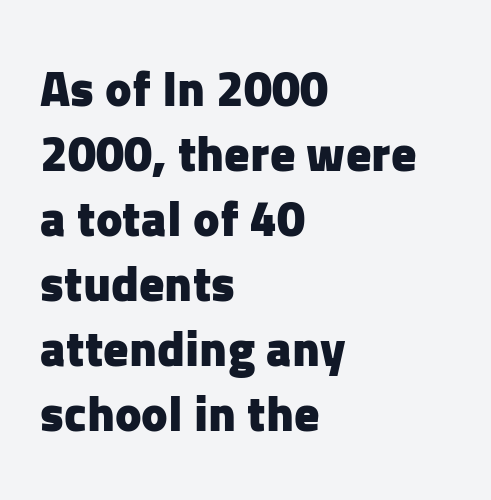
Proportional: the letters do not fall into vertical columns. Horizontal alignment here is leftward, the default for most running prose. Typesetter's note: full bold, strokes at maximum text heaviness. Each new line begins a customary step beneath the previous one. Rendered with straight, roman letterforms. The typeface chosen for these lines omits serifs.
